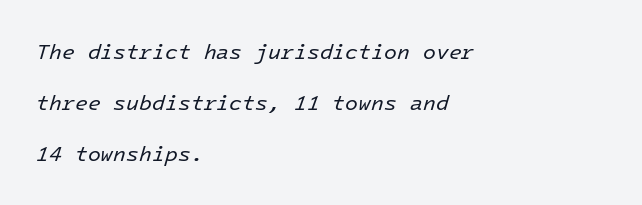
The image shows 21 px text type, italic (leaning right); set left-aligned, loose line spacing (2.43x), normal letter spacing, not underlined.
